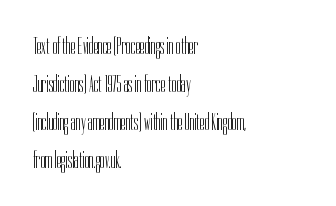
The image shows 24 px text type, upright; set left-aligned, normal line spacing (1.58x), normal letter spacing, not underlined.
